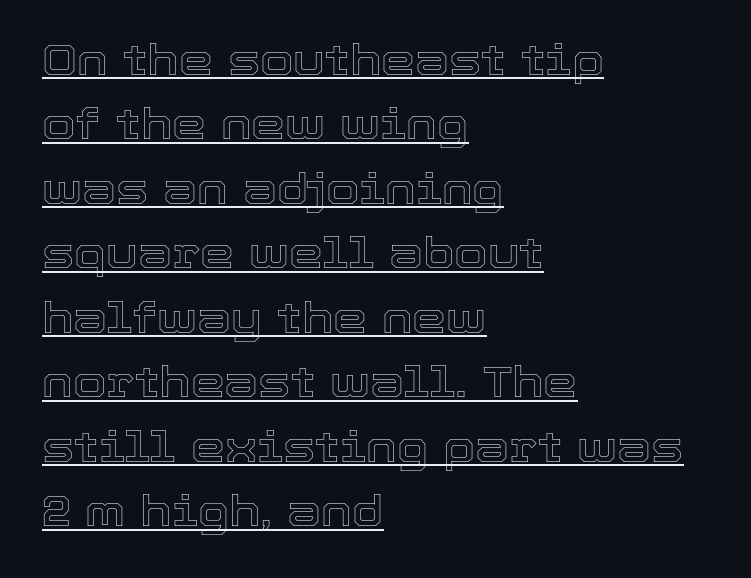
Tall strokes in this sample are plumb rather than angled. The letters advance in unequal steps, a hallmark of proportional type. Beneath each row of characters lies a ruled line. The rag falls on the right side of this text block. The lines sit at an ordinary, default distance from one another. Is the letter spacing exaggerated? No — it looks like the ordinary default.
